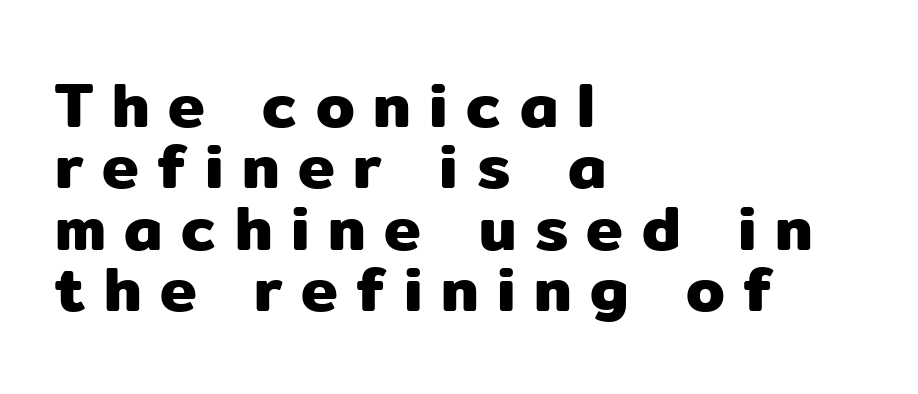
{"serif": "no", "italic": "no", "width": "normal", "stroke_contrast": "low", "x_height": "medium", "monospaced": "no", "underline": "no", "align": "left", "line_spacing": "tight", "line_spacing_ratio": 0.99, "letter_spacing": "wide", "letter_spacing_em": 0.3, "glyph_px": 62}
